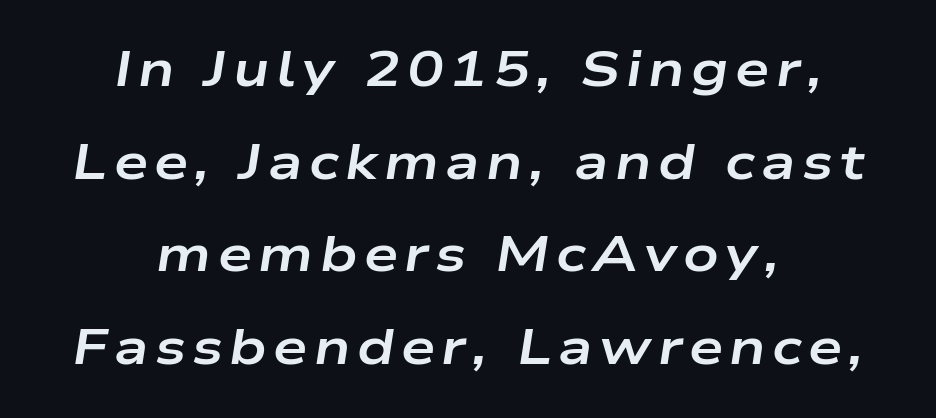
The image shows 49 px bold, wide type, italic (leaning right); set centered, line spacing 1.89x, not underlined; low stroke contrast and a medium x-height.
